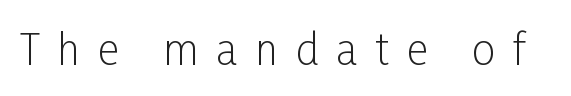
The image shows 42 px light, condensed sans-serif type, upright; set unusually wide letter spacing (+0.42 em), not underlined; low stroke contrast and a medium x-height.
